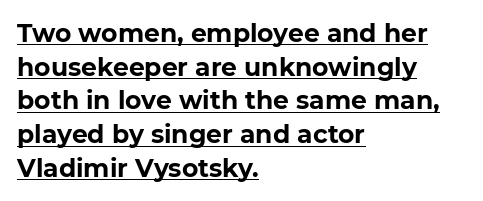
The image shows 25 px bold type, upright; set left-aligned, normal line spacing (1.35x), normal letter spacing, underlined.
